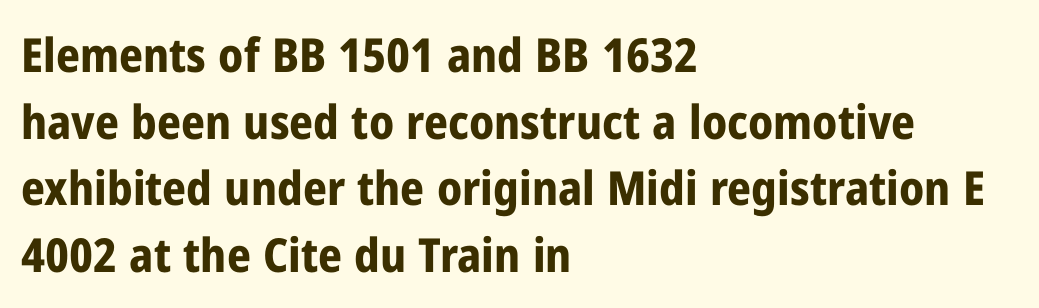
The image shows 47 px bold, condensed sans-serif type, upright; set left-aligned, normal line spacing (1.42x), normal letter spacing, not underlined; low stroke contrast and a medium x-height.
